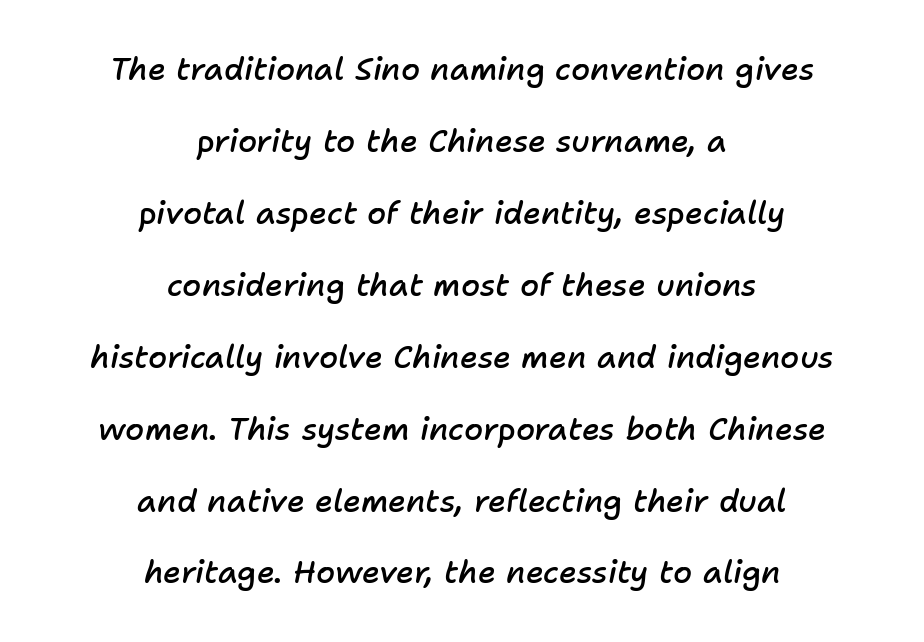
Q: Is the text bold? A: Semi-bold.
Q: Is the text italic (slanted)? A: Yes, it leans right by about 11 degrees.
Q: Is the text underlined? A: No.
Q: How is the paragraph aligned? A: Centered.
Q: Is the spacing between letters normal or unusually wide? A: Normal.
Q: Is the spacing between lines tight, normal or loose? A: Loose.
Q: Width (condensed, normal, or wide)? A: Normal.
Q: Stroke contrast? A: Low.
Q: x-height? A: Medium.
Q: Monospaced? A: No.
